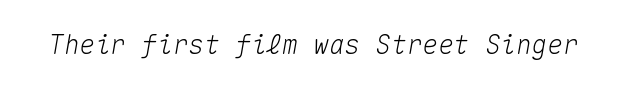
{"italic": "yes", "lean": "right", "slant_degrees": 10, "underline": "no", "letter_spacing": "normal", "letter_spacing_em": 0.0, "glyph_px": 26}
